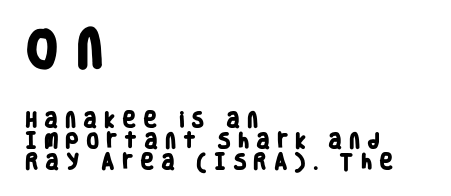
Q: Is the text bold? A: Yes.
Q: Is the typeface a serif or a sans-serif typeface? A: Sans-serif.
Q: Is the text underlined? A: No.
Q: How is the paragraph aligned? A: Left-aligned.
Q: Is the spacing between letters normal or unusually wide? A: Unusually wide.
Q: Which block of text is set in a larger size, the first (top) or the second (bottom)? A: The first (top) one.
Q: Width (condensed, normal, or wide)? A: Condensed.
Q: Stroke contrast? A: Low.
Q: x-height? A: Large.
Q: Monospaced? A: No.
